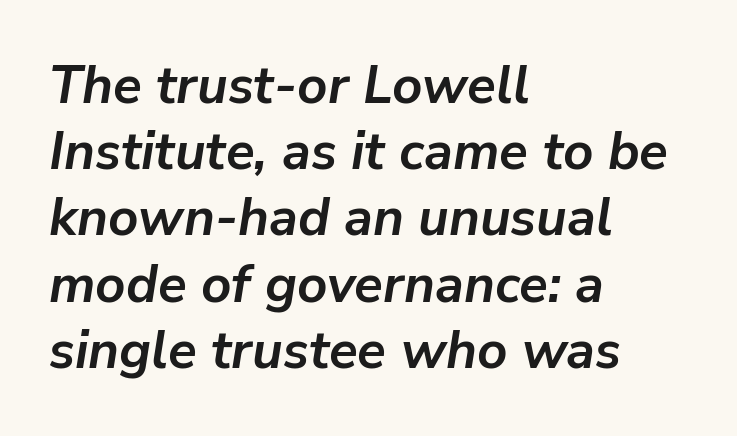
{"italic": "yes", "lean": "right", "slant_degrees": 9, "bold": "yes", "weight": "semibold", "width": "normal", "stroke_contrast": "low", "x_height": "medium", "monospaced": "no", "underline": "no", "align": "left", "line_spacing": "normal", "line_spacing_ratio": 1.25, "letter_spacing": "normal", "letter_spacing_em": 0.0, "glyph_px": 53}
